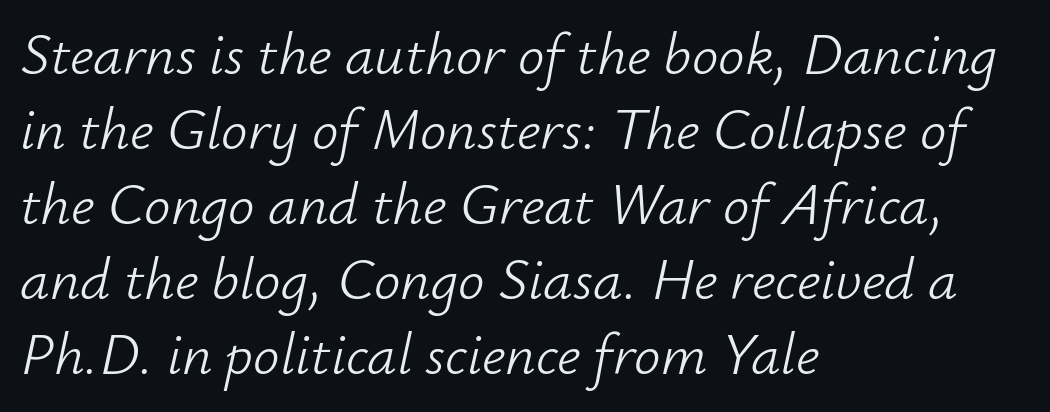
{"italic": "yes", "lean": "right", "slant_degrees": 12, "bold": "no", "weight": "light", "width": "normal", "stroke_contrast": "low", "x_height": "small", "monospaced": "no", "underline": "no", "align": "left", "line_spacing": "normal", "line_spacing_ratio": 1.27, "letter_spacing": "normal", "letter_spacing_em": 0.0, "glyph_px": 59}
